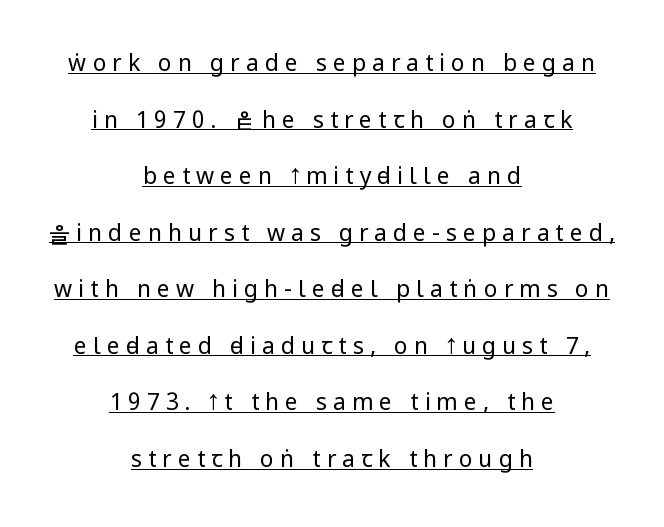
The image shows 23 px text type, upright; set centered, loose line spacing (2.46x), unusually wide letter spacing (+0.26 em), underlined.
